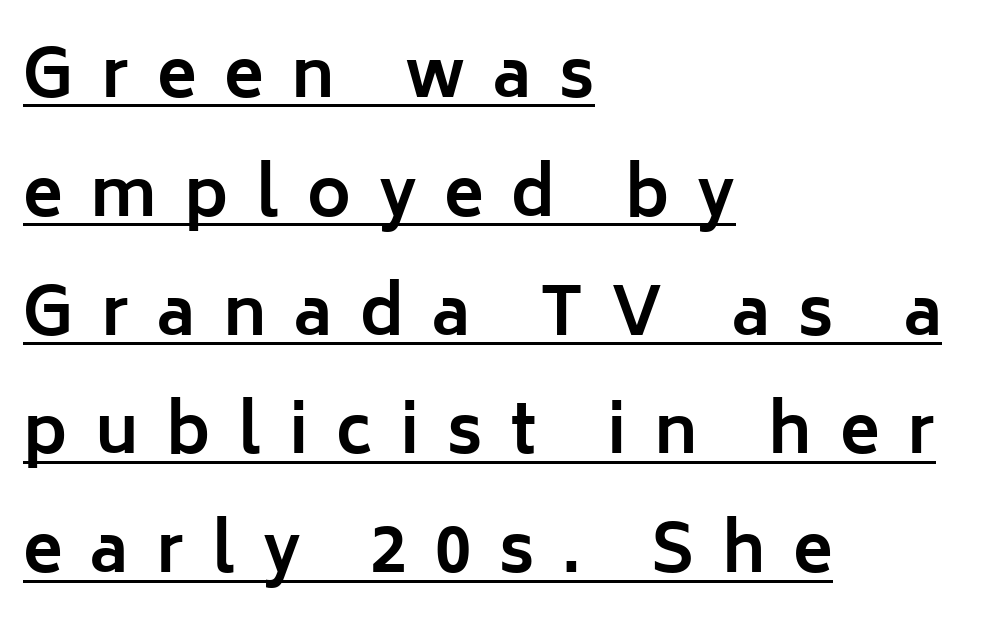
{"serif": "no", "italic": "no", "bold": "yes", "weight": "bold", "width": "normal", "stroke_contrast": "low", "x_height": "medium", "monospaced": "no", "underline": "yes", "align": "left", "line_spacing_ratio": 1.8, "letter_spacing": "wide", "letter_spacing_em": 0.42, "glyph_px": 66}
